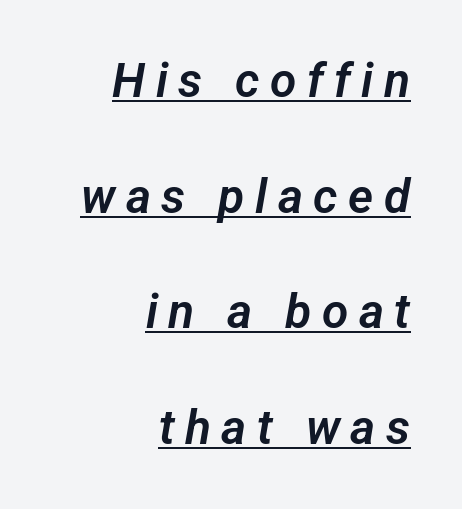
Q: Is the typeface a serif or a sans-serif typeface? A: Sans-serif.
Q: Is the text underlined? A: Yes.
Q: How is the paragraph aligned? A: Right-aligned.
Q: Is the spacing between letters normal or unusually wide? A: Unusually wide.
Q: Is the spacing between lines tight, normal or loose? A: Loose.
Q: Width (condensed, normal, or wide)? A: Normal.
Q: Stroke contrast? A: Low.
Q: x-height? A: Medium.
Q: Monospaced? A: No.
